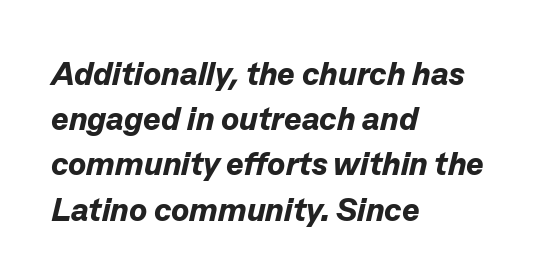
This sample has the flowing, uneven cadence of proportional lettering. This sample keeps an unexceptional amount of space between lines. This rendering features lettering with no underline. These lines stack with their left ends in a neat column. Heavy-handed strokes throughout: this text is bold.
